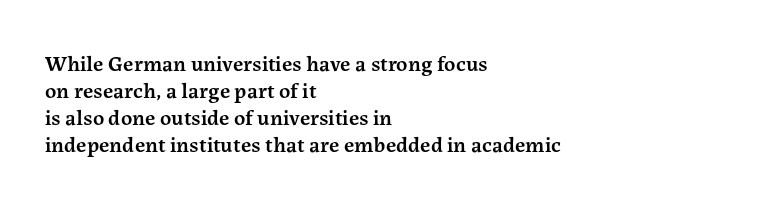
Q: Is the text bold? A: Semi-bold.
Q: Is the text italic (slanted)? A: No, it is upright.
Q: Is the text underlined? A: No.
Q: How is the paragraph aligned? A: Left-aligned.
Q: Is the spacing between letters normal or unusually wide? A: Normal.
